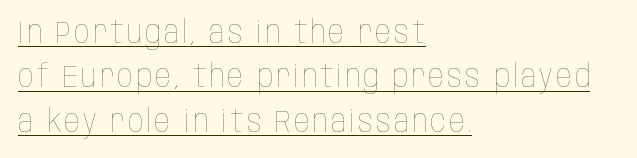
The image shows 31 px thin, condensed type, upright; set left-aligned, normal line spacing (1.43x), underlined; low stroke contrast and a large x-height.
